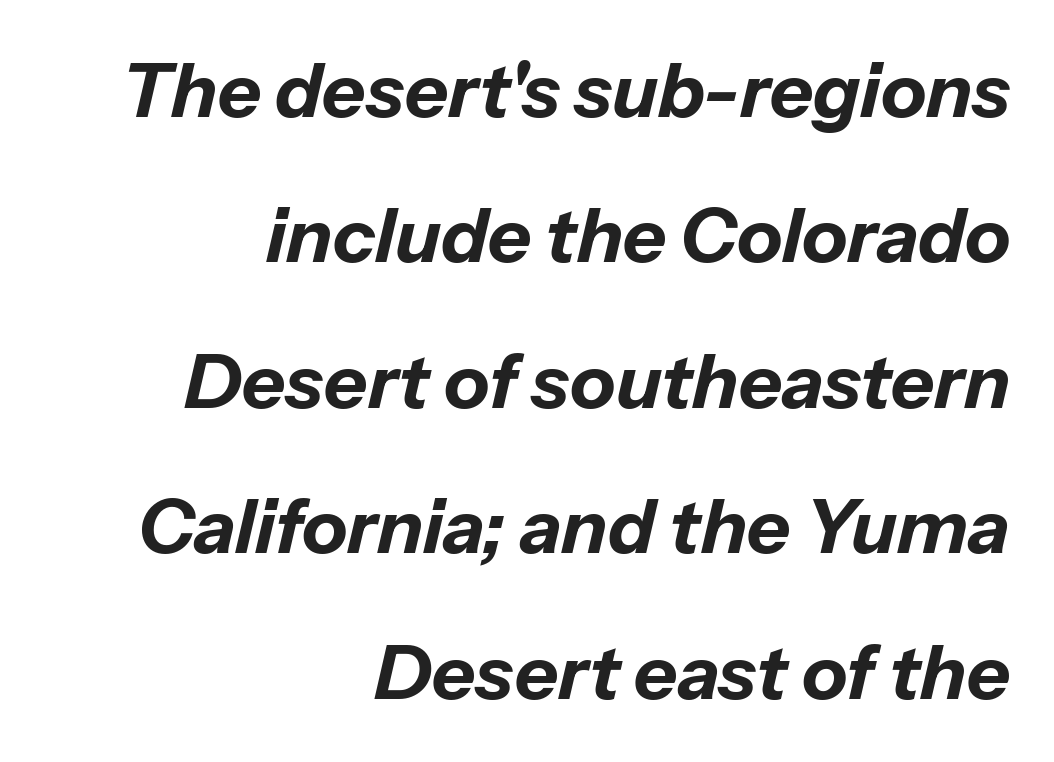
The image shows 75 px bold type, italic (leaning right); set right-aligned, loose line spacing (1.94x), normal letter spacing, not underlined; low stroke contrast and a medium x-height.
